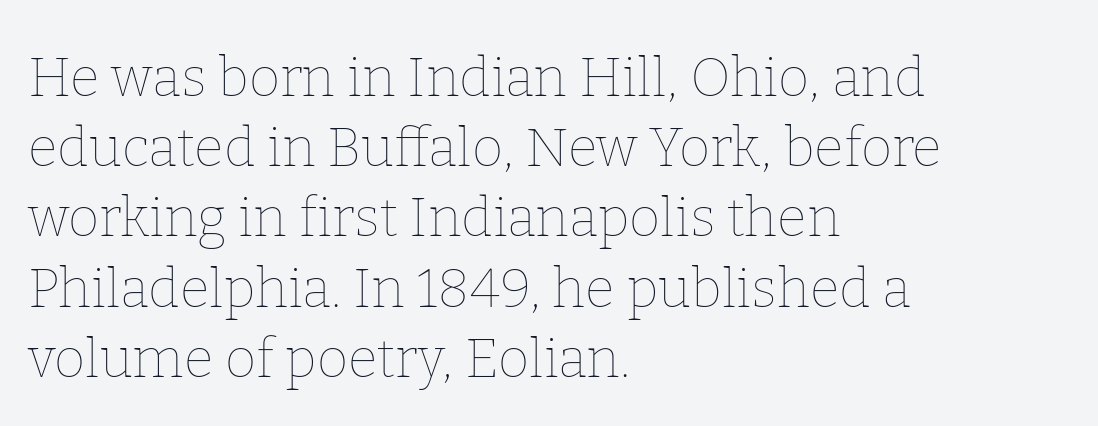
{"italic": "no", "bold": "no", "weight": "thin", "width": "normal", "stroke_contrast": "low", "x_height": "medium", "monospaced": "no", "underline": "no", "align": "left", "line_spacing": "normal", "line_spacing_ratio": 1.3, "letter_spacing": "normal", "letter_spacing_em": 0.0, "glyph_px": 54}
